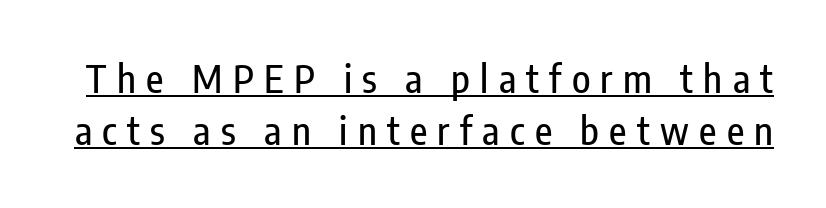
The image shows 38 px condensed sans-serif type, upright; set normal line spacing (1.38x), unusually wide letter spacing (+0.27 em), underlined; low stroke contrast and a medium x-height.
